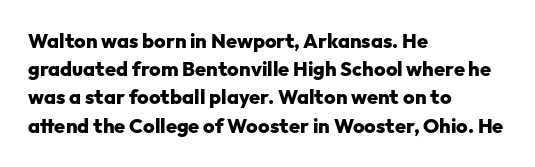
Q: Is the text bold? A: Yes.
Q: Is the text italic (slanted)? A: No, it is upright.
Q: Is the text underlined? A: No.
Q: How is the paragraph aligned? A: Left-aligned.
Q: Is the spacing between letters normal or unusually wide? A: Normal.
Q: Is the spacing between lines tight, normal or loose? A: Normal.
